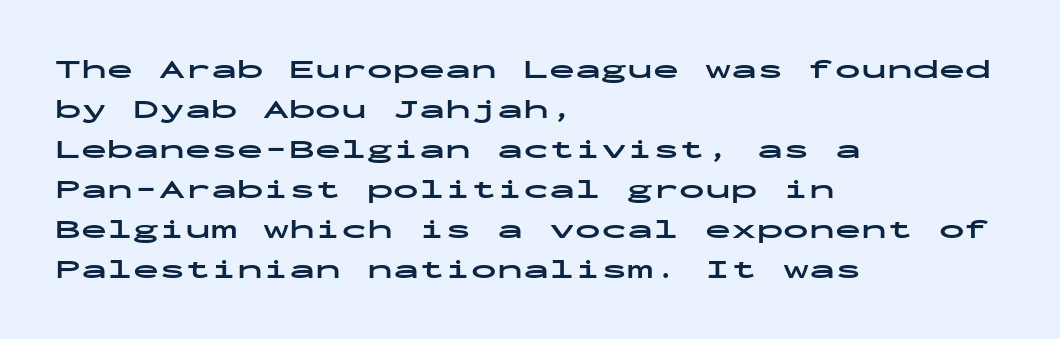
Q: Is the text bold? A: Yes.
Q: Is the text italic (slanted)? A: No, it is upright.
Q: Is the text underlined? A: No.
Q: How is the paragraph aligned? A: Left-aligned.
Q: Is the spacing between letters normal or unusually wide? A: Normal.
Q: Is the spacing between lines tight, normal or loose? A: Normal.
